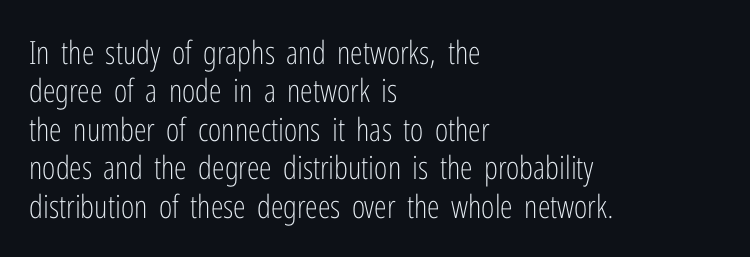
The image shows 32 px light, condensed sans-serif type, upright; set left-aligned, line spacing 1.2x, normal letter spacing, not underlined; low stroke contrast and a medium x-height.
